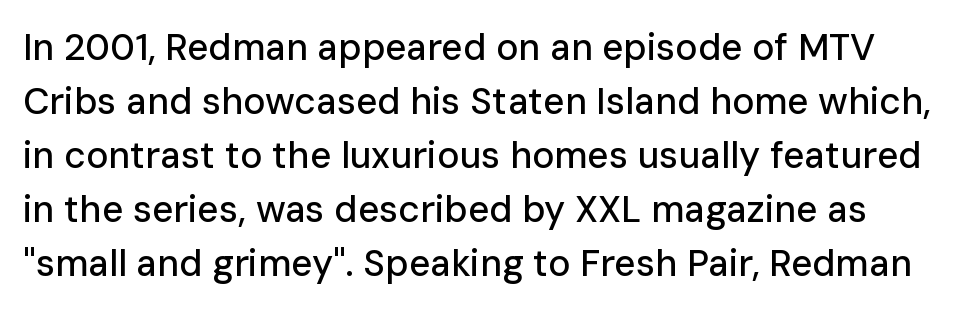
Character widths vary here, with narrow letters taking less room than wide ones. No extra tracking has been applied to these lines. Typographically, this falls in the sans-serif category. The passage shown stacks its lines at a standard gap. Tall strokes in this sample are plumb rather than angled.
